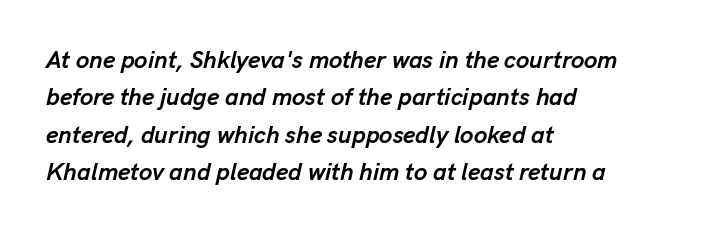
{"italic": "yes", "lean": "right", "slant_degrees": 13, "bold": "yes", "underline": "no", "align": "left", "line_spacing": "normal", "line_spacing_ratio": 1.56, "letter_spacing": "normal", "letter_spacing_em": 0.0, "glyph_px": 24}
